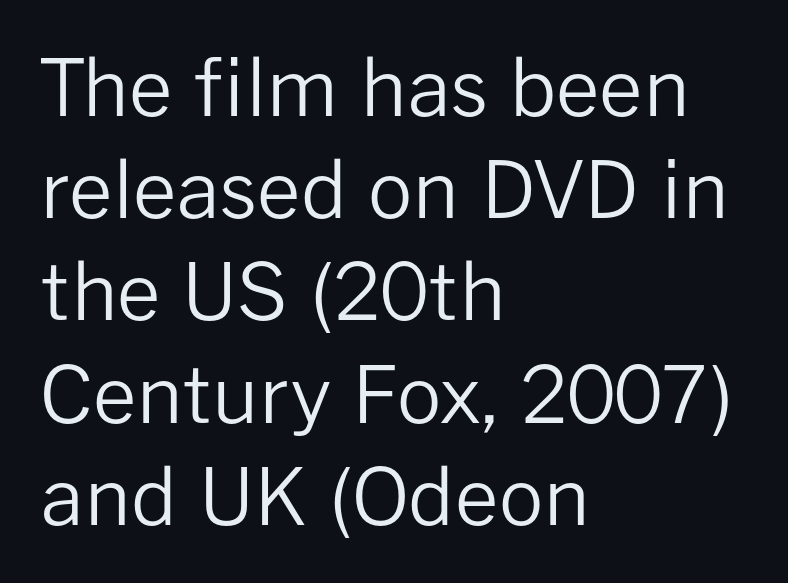
Q: Is the text bold? A: No.
Q: Is the text italic (slanted)? A: No, it is upright.
Q: Is the typeface a serif or a sans-serif typeface? A: Sans-serif.
Q: Is the text underlined? A: No.
Q: How is the paragraph aligned? A: Left-aligned.
Q: Is the spacing between letters normal or unusually wide? A: Normal.
Q: Is the spacing between lines tight, normal or loose? A: Normal.
Q: Width (condensed, normal, or wide)? A: Normal.
Q: Stroke contrast? A: Low.
Q: x-height? A: Medium.
Q: Monospaced? A: No.
